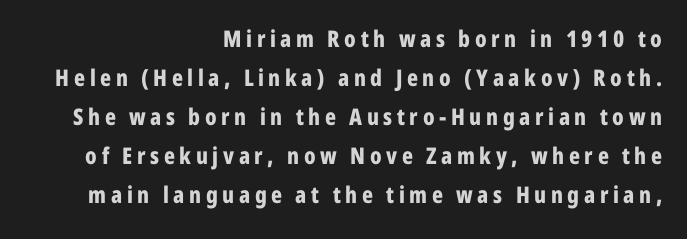
The image shows 23 px bold type, upright; set right-aligned, normal line spacing (1.7x), unusually wide letter spacing (+0.2 em), not underlined.
